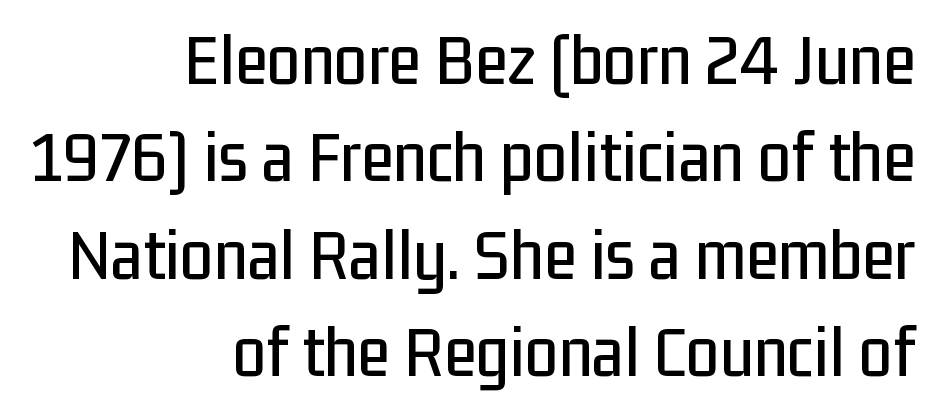
The image shows 75 px condensed sans-serif type, upright; set right-aligned, normal line spacing (1.3x), normal letter spacing, not underlined; low stroke contrast and a medium x-height.
